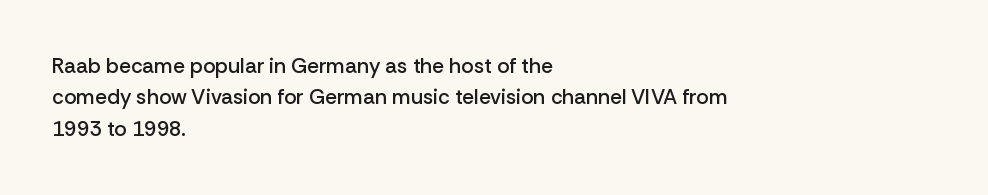
The glyphs have the mass of a demibold cut, below bold. The compositor pushed each line to the left boundary. The passage shown is not underscored anywhere. Caption: standard tracking, unaltered. Reading down the column, the eye jumps a familiar distance to each next line. The axis of the letterforms is exactly vertical.
